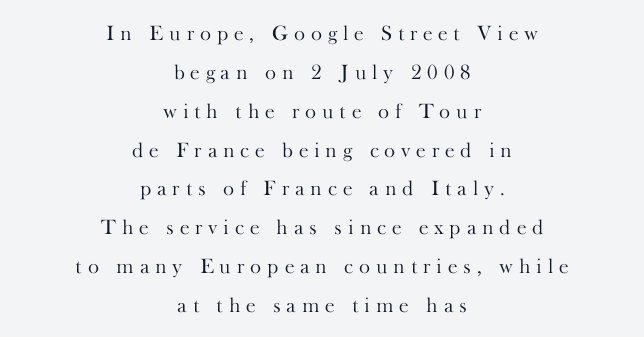
Q: Is the text bold? A: No.
Q: Is the text italic (slanted)? A: No, it is upright.
Q: Is the text underlined? A: No.
Q: How is the paragraph aligned? A: Centered.
Q: Is the spacing between letters normal or unusually wide? A: Unusually wide.
